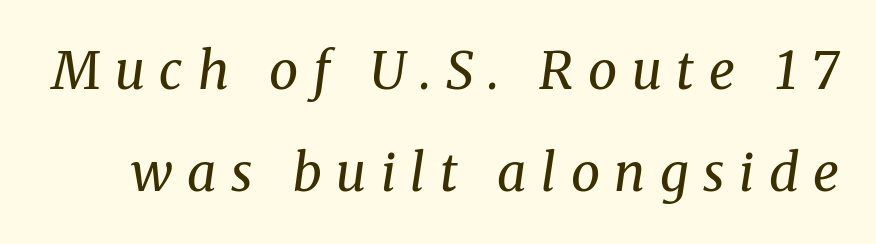
{"serif": "yes", "italic": "yes", "lean": "right", "slant_degrees": 8, "bold": "no", "weight": "regular", "width": "normal", "stroke_contrast": "medium", "x_height": "medium", "monospaced": "no", "underline": "no", "line_spacing": "loose", "line_spacing_ratio": 1.97, "letter_spacing": "wide", "letter_spacing_em": 0.28, "glyph_px": 52}
